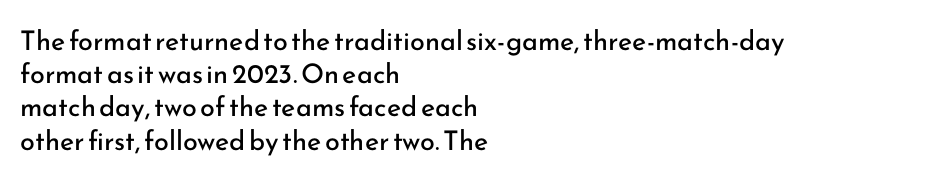
The zone under the glyphs is completely vacant. The passage is arranged the way most books set body copy — flush left. The type sits square on the baseline with zero lean. Weight: in the light-to-regular range. In terms of letterspacing, this is plain default setting.
